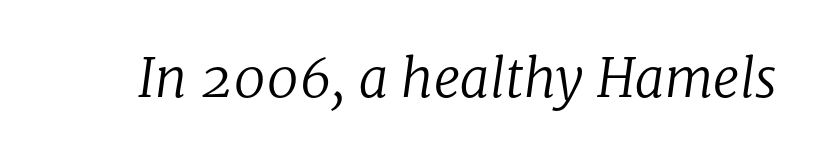
The image shows 53 px regular-weight serif type, italic (leaning right); set normal letter spacing, not underlined; low stroke contrast and a medium x-height.
